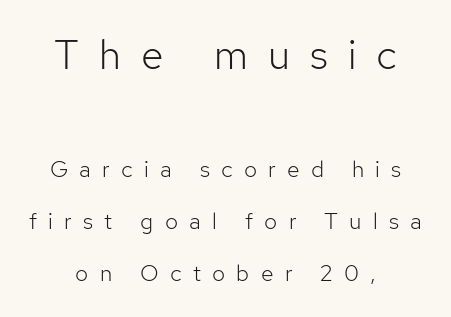
{"serif": "no", "italic": "no", "bold": "no", "weight": "light", "width": "normal", "stroke_contrast": "low", "x_height": "medium", "monospaced": "no", "underline": "no", "align": "center", "line_spacing": "loose", "line_spacing_ratio": 2.27, "letter_spacing": "wide", "letter_spacing_em": 0.49, "larger_block": "first", "size_ratio": 1.78, "glyph_px": 41}
